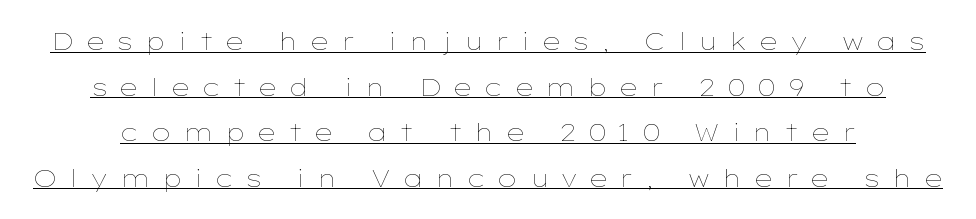
Q: Is the text bold? A: No.
Q: Is the text italic (slanted)? A: No, it is upright.
Q: Is the text underlined? A: Yes.
Q: Is the spacing between letters normal or unusually wide? A: Unusually wide.
Q: Is the spacing between lines tight, normal or loose? A: Loose.
